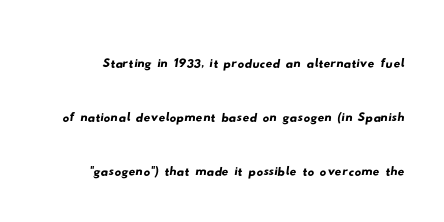
Q: Is the typeface a serif or a sans-serif typeface? A: Sans-serif.
Q: Is the text underlined? A: No.
Q: Is the spacing between letters normal or unusually wide? A: Normal.
Q: Is the spacing between lines tight, normal or loose? A: Normal.
Q: Width (condensed, normal, or wide)? A: Wide.
Q: Stroke contrast? A: Low.
Q: x-height? A: Small.
Q: Monospaced? A: No.
